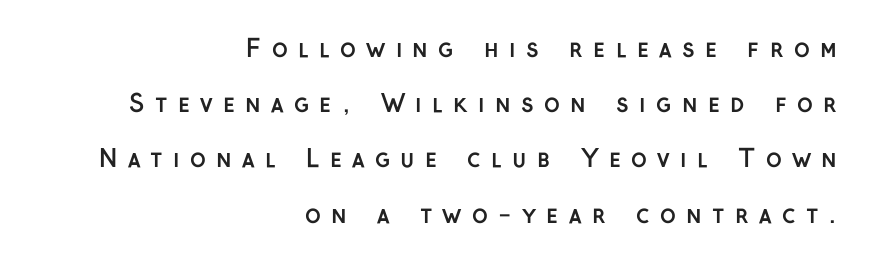
The image shows 24 px bold type, upright; set right-aligned, loose line spacing (2.3x), unusually wide letter spacing (+0.43 em), not underlined.
